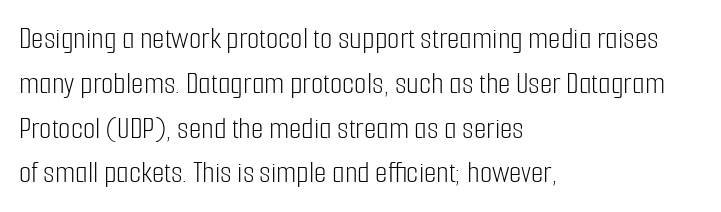
The image shows 32 px light, condensed sans-serif type, upright; set left-aligned, normal line spacing (1.4x), normal letter spacing, not underlined; low stroke contrast and a medium x-height.
